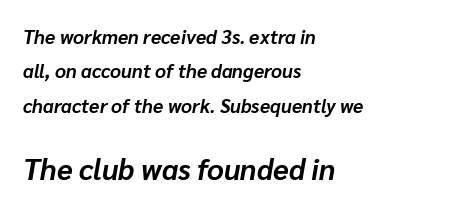
The image shows 29 px bold type, italic (leaning right); set left-aligned, line spacing 1.81x, normal letter spacing, not underlined; the second (bottom) block is 1.53x larger; low stroke contrast and a medium x-height.
